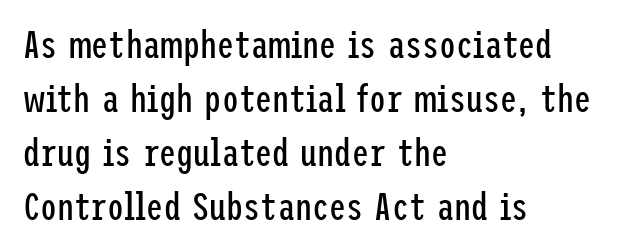
{"serif": "no", "italic": "no", "bold": "no", "weight": "regular", "width": "condensed", "stroke_contrast": "low", "x_height": "medium", "underline": "no", "align": "left", "line_spacing": "normal", "line_spacing_ratio": 1.42, "letter_spacing": "normal", "letter_spacing_em": 0.0, "glyph_px": 38}
